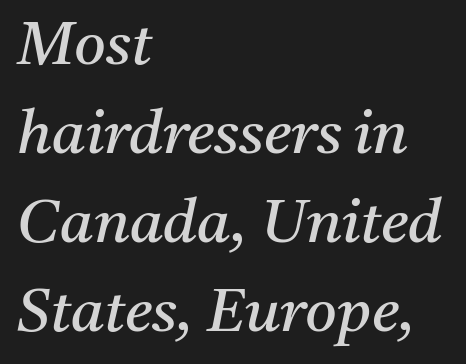
{"serif": "yes", "italic": "yes", "lean": "right", "slant_degrees": 11, "bold": "no", "weight": "regular", "width": "normal", "stroke_contrast": "medium", "x_height": "medium", "monospaced": "no", "underline": "no", "align": "left", "line_spacing": "normal", "line_spacing_ratio": 1.46, "letter_spacing": "normal", "letter_spacing_em": 0.0, "glyph_px": 61}
